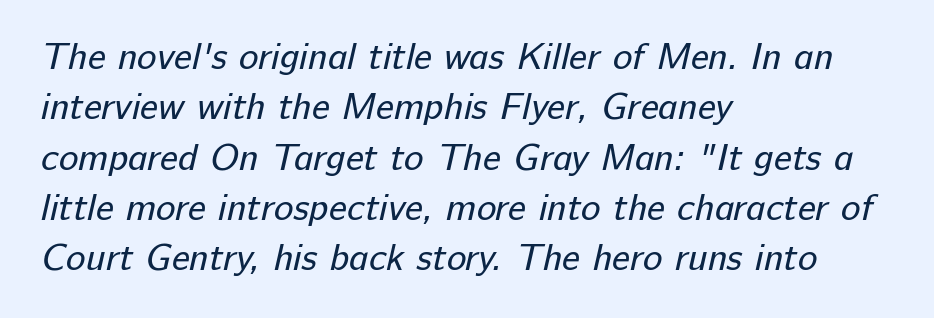
These lines are rendered in a variable-pitch font. The passage shown stacks its lines at a standard gap. Characters follow at the spacing the type designer built in. A sans-serif font was chosen for this passage. Quick note: underline off. This reads as an unemphasized weight, regular at the heaviest.
